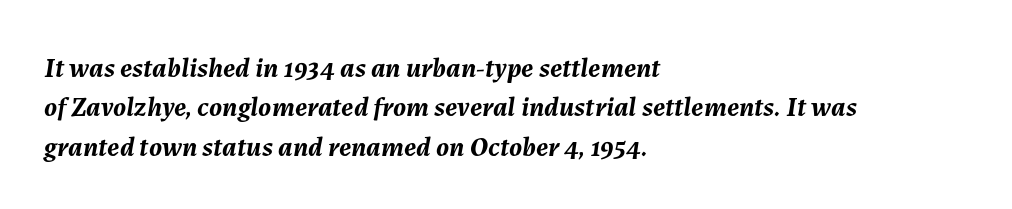
{"italic": "yes", "lean": "right", "slant_degrees": 7, "bold": "yes", "weight": "semibold", "width": "normal", "stroke_contrast": "medium", "x_height": "medium", "monospaced": "no", "underline": "no", "align": "left", "line_spacing": "normal", "line_spacing_ratio": 1.41, "letter_spacing": "normal", "letter_spacing_em": 0.0, "glyph_px": 28}
